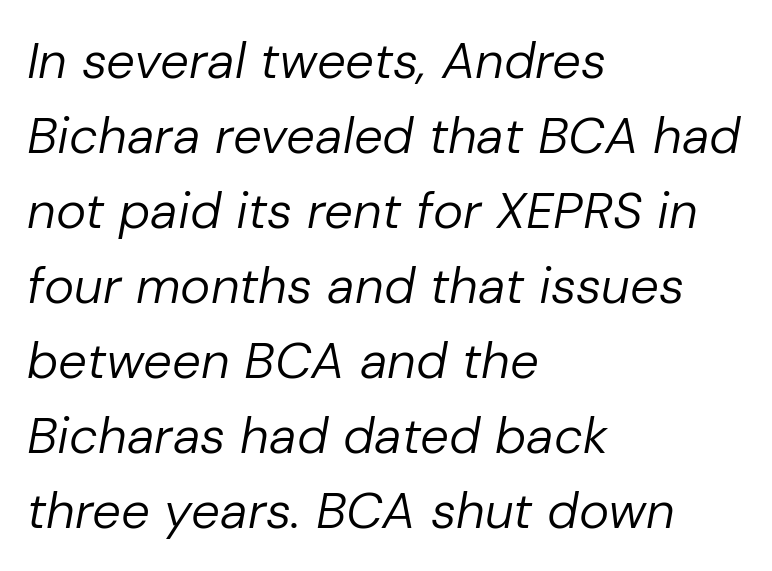
{"italic": "yes", "lean": "right", "slant_degrees": 10, "bold": "no", "weight": "regular", "width": "normal", "stroke_contrast": "low", "x_height": "medium", "monospaced": "no", "underline": "no", "align": "left", "line_spacing": "normal", "line_spacing_ratio": 1.47, "letter_spacing": "normal", "letter_spacing_em": 0.0, "glyph_px": 51}
